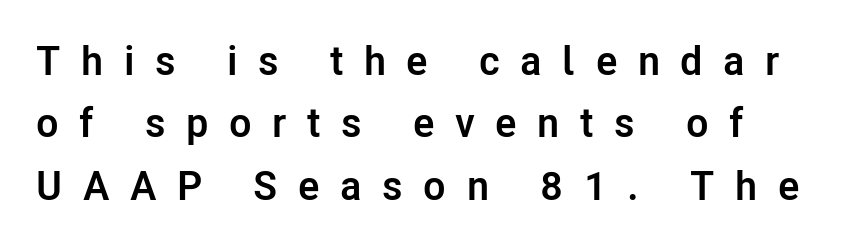
This sample has the flowing, uneven cadence of proportional lettering. Reading down the column, the eye jumps a familiar distance to each next line. In terms of letterspacing, this is a distinctly airy, spread setting. Only glyphs here, with clear space below each row. No feet cap the strokes, marking this as sans-serif type.
